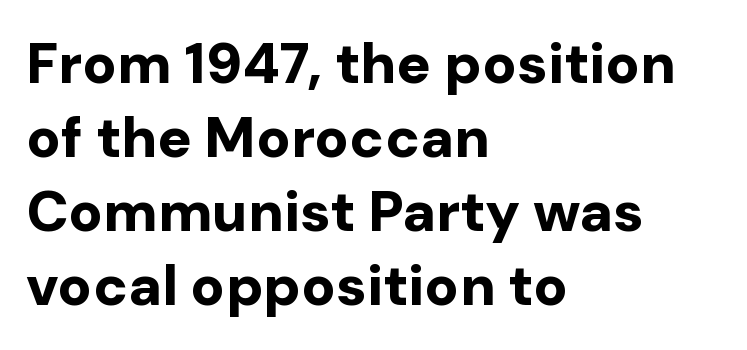
Designer's note — italics off, roman on. Here the designer chose a conventional face with non-uniform glyph widths. The zone under the glyphs is completely vacant. This rendering employs a face without finishing strokes, i.e., a sans-serif. Line beginnings align vertically; line endings do not. I'd describe the lettering as bold — thick and assertive.
